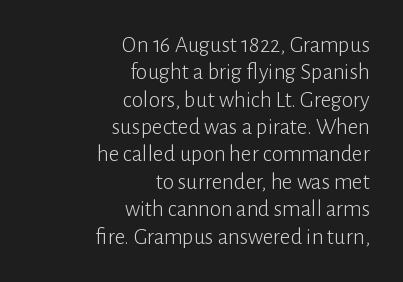
{"italic": "no", "bold": "no", "underline": "no", "align": "right", "line_spacing_ratio": 1.19, "letter_spacing": "normal", "letter_spacing_em": 0.0, "glyph_px": 23}
